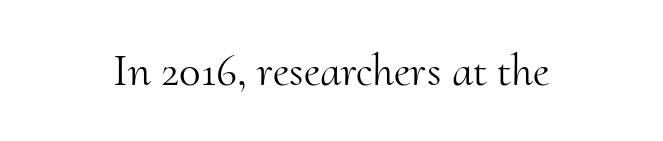
The image shows 45 px light serif type, upright; set normal letter spacing, not underlined; medium stroke contrast and a small x-height.
